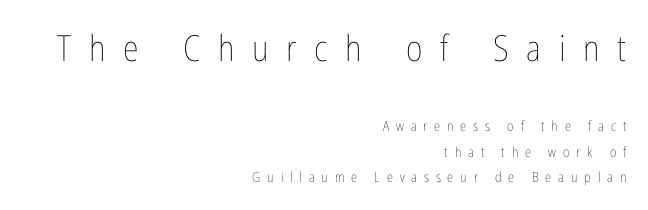
Q: Is the text bold? A: No.
Q: Is the text italic (slanted)? A: No, it is upright.
Q: Is the text underlined? A: No.
Q: How is the paragraph aligned? A: Right-aligned.
Q: Is the spacing between letters normal or unusually wide? A: Unusually wide.
Q: Which block of text is set in a larger size, the first (top) or the second (bottom)? A: The first (top) one.
Q: Width (condensed, normal, or wide)? A: Condensed.
Q: Stroke contrast? A: Low.
Q: x-height? A: Medium.
Q: Monospaced? A: No.
